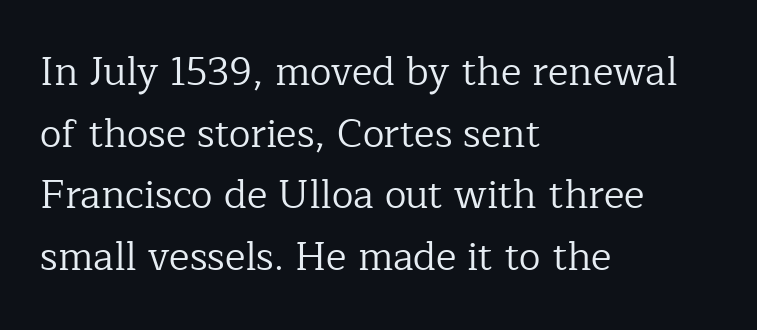
{"serif": "yes", "italic": "no", "bold": "no", "weight": "regular", "width": "normal", "stroke_contrast": "low", "x_height": "medium", "monospaced": "no", "underline": "no", "align": "left", "line_spacing": "normal", "line_spacing_ratio": 1.58, "letter_spacing": "normal", "letter_spacing_em": 0.0, "glyph_px": 39}
